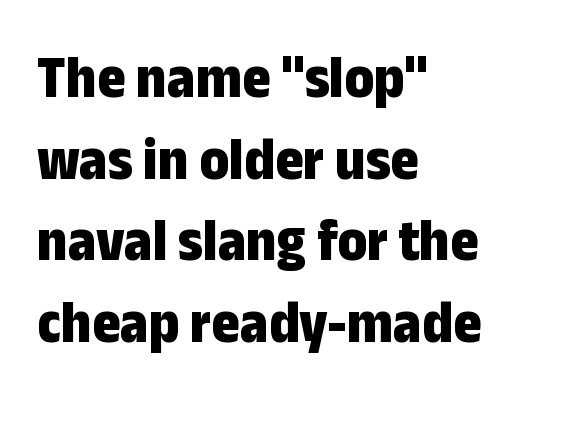
{"serif": "no", "italic": "no", "bold": "yes", "weight": "bold", "width": "condensed", "stroke_contrast": "low", "x_height": "medium", "monospaced": "no", "underline": "no", "align": "left", "line_spacing": "normal", "line_spacing_ratio": 1.34, "letter_spacing": "normal", "letter_spacing_em": 0.0, "glyph_px": 61}
